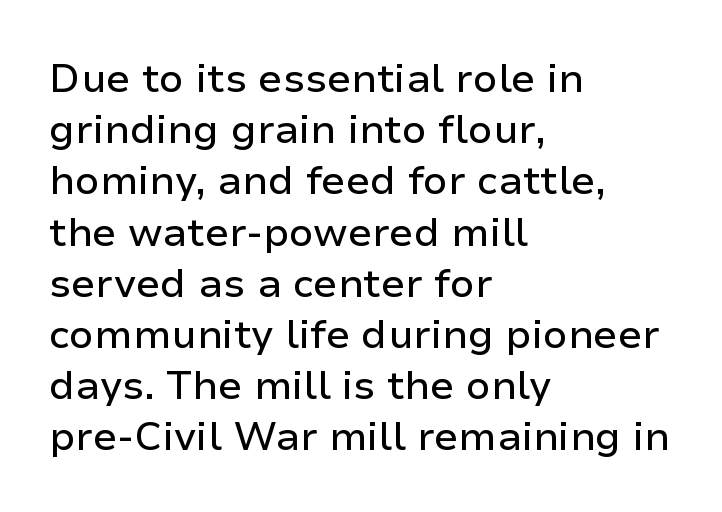
Whoever set this chose a conventional vertical rhythm. To sum up the face: it is a sans, with no serifs. The passage is arranged the way most books set body copy — flush left. Italic: no, the glyphs are upright roman. The rendering uses natural spacing where letterforms have individual widths. Compared with typical body copy, the letter spacing here is the same.
